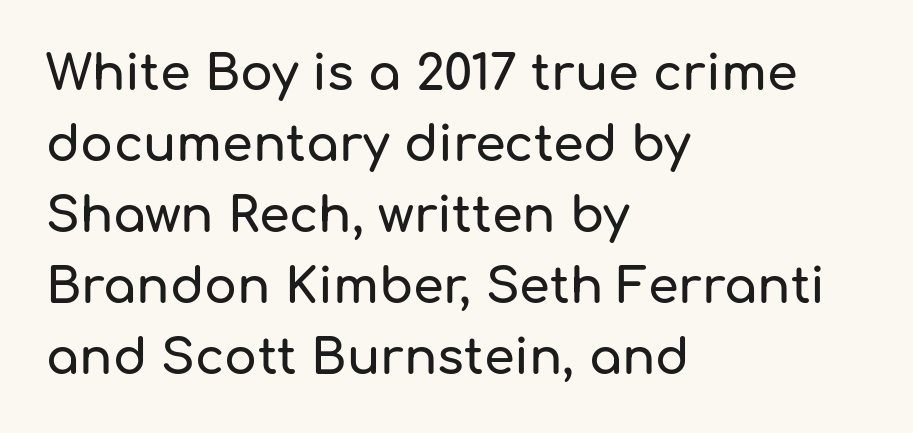
The image shows 49 px sans-serif type, upright; set left-aligned, normal line spacing (1.45x), normal letter spacing, not underlined; low stroke contrast and a medium x-height.
